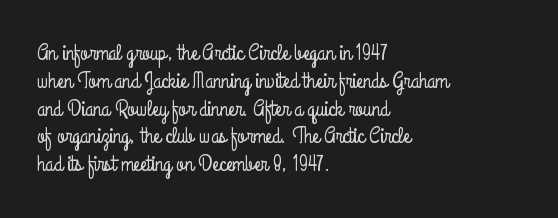
Q: Is the text underlined? A: No.
Q: How is the paragraph aligned? A: Left-aligned.
Q: Is the spacing between letters normal or unusually wide? A: Normal.
